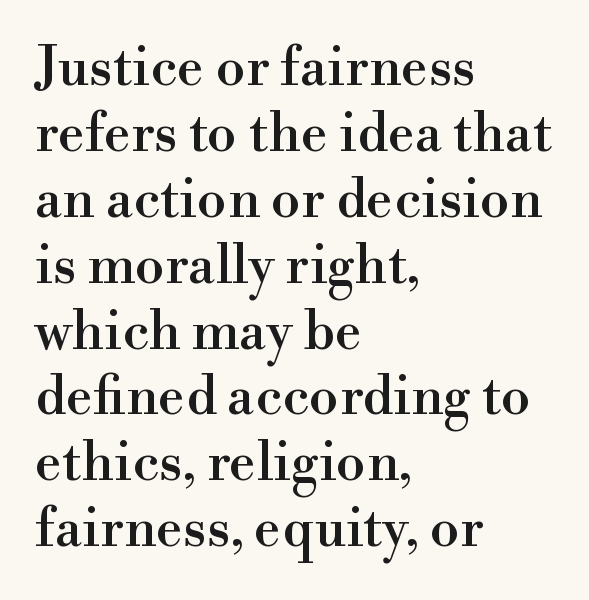
Q: Is the text italic (slanted)? A: No, it is upright.
Q: Is the typeface a serif or a sans-serif typeface? A: Serif.
Q: Is the text underlined? A: No.
Q: How is the paragraph aligned? A: Left-aligned.
Q: Is the spacing between letters normal or unusually wide? A: Normal.
Q: Width (condensed, normal, or wide)? A: Normal.
Q: x-height? A: Small.
Q: Monospaced? A: No.
